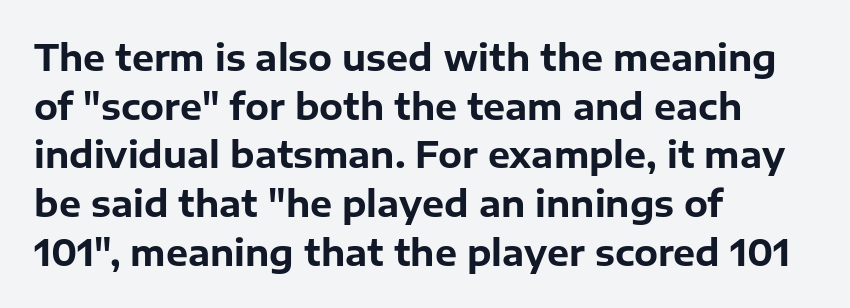
Q: Is the text bold? A: Yes.
Q: Is the text italic (slanted)? A: No, it is upright.
Q: Is the typeface a serif or a sans-serif typeface? A: Sans-serif.
Q: Is the text underlined? A: No.
Q: How is the paragraph aligned? A: Left-aligned.
Q: Is the spacing between letters normal or unusually wide? A: Normal.
Q: Is the spacing between lines tight, normal or loose? A: Normal.
Q: Width (condensed, normal, or wide)? A: Normal.
Q: Stroke contrast? A: Low.
Q: x-height? A: Medium.
Q: Monospaced? A: No.
